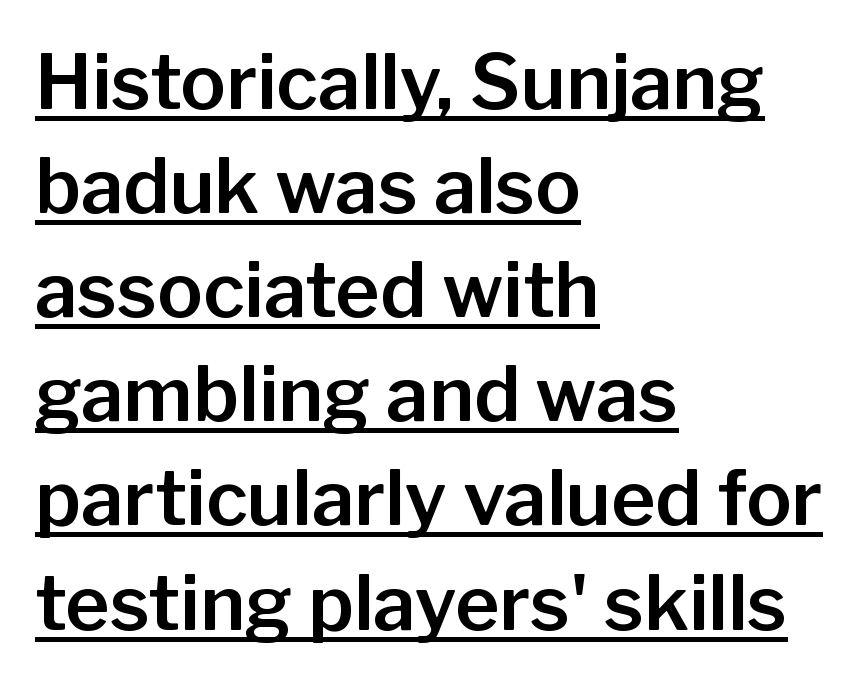
The ragged edge is on the right, which tells us the setting is flush left. The rows are spaced the way most documents space them. The face used here is a sans, in the tradition of grotesques and geometrics. The line texture is even and compact thanks to regular tracking.
